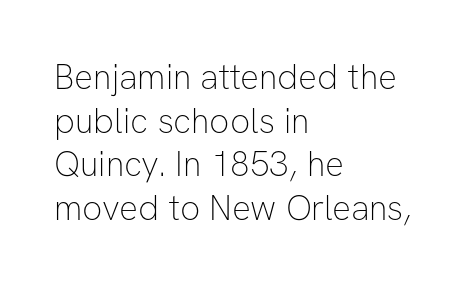
Q: Is the text bold? A: No.
Q: Is the text italic (slanted)? A: No, it is upright.
Q: Is the typeface a serif or a sans-serif typeface? A: Sans-serif.
Q: Is the text underlined? A: No.
Q: How is the paragraph aligned? A: Left-aligned.
Q: Is the spacing between letters normal or unusually wide? A: Normal.
Q: Is the spacing between lines tight, normal or loose? A: Normal.
Q: Width (condensed, normal, or wide)? A: Normal.
Q: Stroke contrast? A: Low.
Q: x-height? A: Medium.
Q: Monospaced? A: No.
